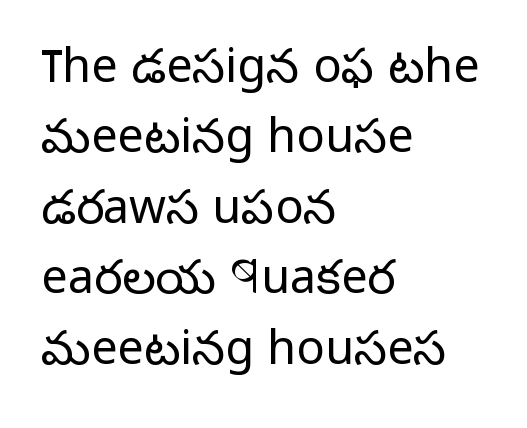
{"serif": "no", "italic": "no", "bold": "no", "weight": "light", "width": "normal", "stroke_contrast": "low", "x_height": "medium", "monospaced": "no", "underline": "no", "align": "left", "line_spacing": "normal", "line_spacing_ratio": 1.5, "letter_spacing": "normal", "letter_spacing_em": 0.0, "glyph_px": 47}
